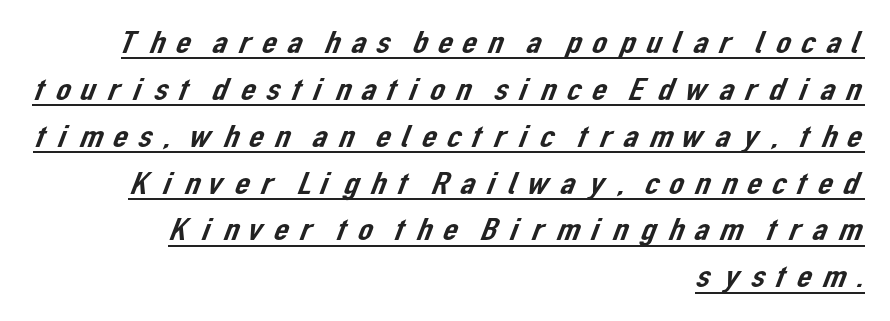
Q: Is the typeface a serif or a sans-serif typeface? A: Sans-serif.
Q: Is the text underlined? A: Yes.
Q: How is the paragraph aligned? A: Right-aligned.
Q: Is the spacing between letters normal or unusually wide? A: Unusually wide.
Q: Is the spacing between lines tight, normal or loose? A: Normal.
Q: Width (condensed, normal, or wide)? A: Normal.
Q: Stroke contrast? A: Low.
Q: x-height? A: Medium.
Q: Monospaced? A: No.
